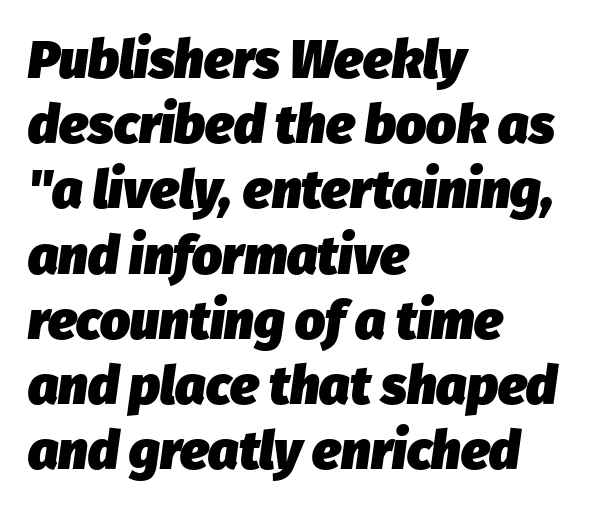
{"italic": "yes", "lean": "right", "slant_degrees": 8, "bold": "yes", "weight": "heavy", "width": "normal", "stroke_contrast": "low", "x_height": "medium", "monospaced": "no", "underline": "no", "align": "left", "line_spacing_ratio": 1.23, "letter_spacing": "normal", "letter_spacing_em": 0.0, "glyph_px": 53}
